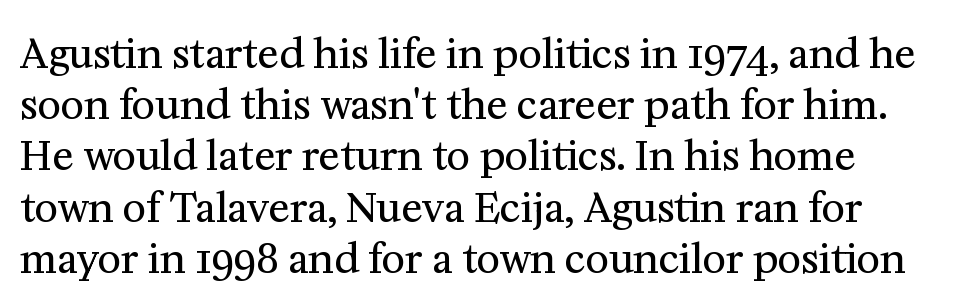
{"serif": "yes", "italic": "no", "bold": "no", "weight": "regular", "width": "normal", "stroke_contrast": "medium", "x_height": "medium", "monospaced": "no", "underline": "no", "line_spacing": "normal", "line_spacing_ratio": 1.28, "letter_spacing": "normal", "letter_spacing_em": 0.0, "glyph_px": 40}
